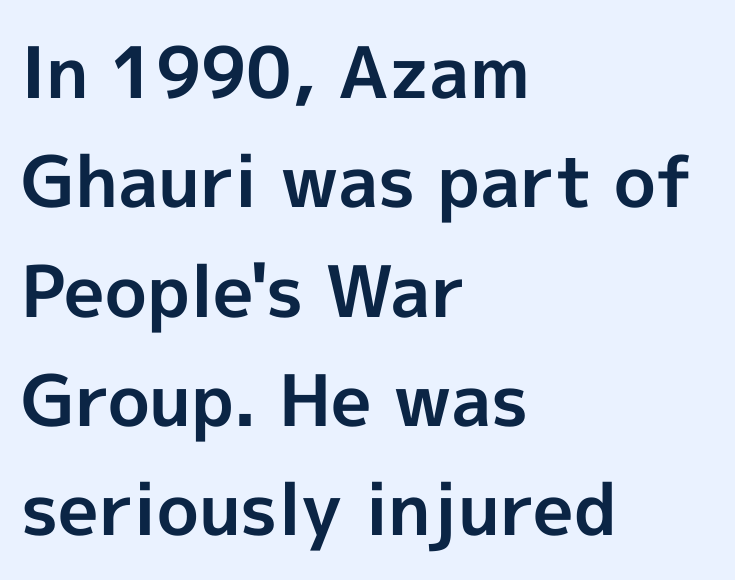
The letterforms sit shoulder to shoulder at normal distance. Every letter is thick-stroked: bold, no question. Ordinary non-slanted type is in use. Proportional: the letters do not fall into vertical columns. Type without underlining.
